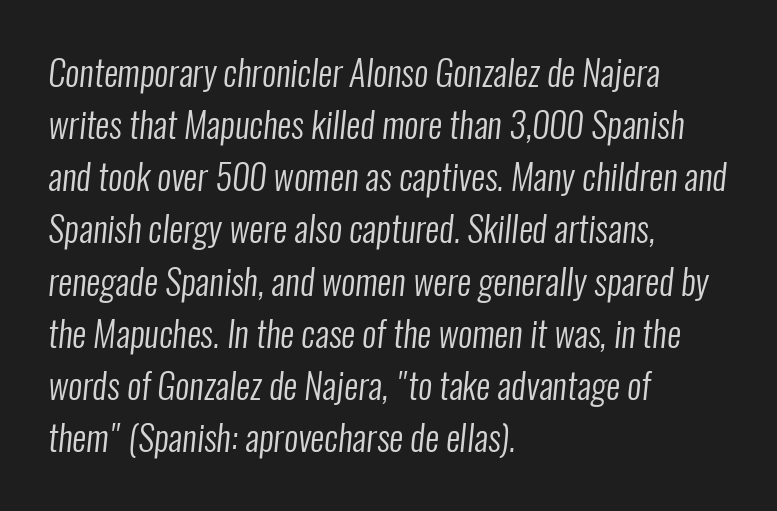
Q: Is the text bold? A: No.
Q: Is the typeface a serif or a sans-serif typeface? A: Sans-serif.
Q: Is the text underlined? A: No.
Q: How is the paragraph aligned? A: Left-aligned.
Q: Is the spacing between letters normal or unusually wide? A: Normal.
Q: Is the spacing between lines tight, normal or loose? A: Normal.
Q: Width (condensed, normal, or wide)? A: Condensed.
Q: Stroke contrast? A: Low.
Q: x-height? A: Medium.
Q: Monospaced? A: No.
